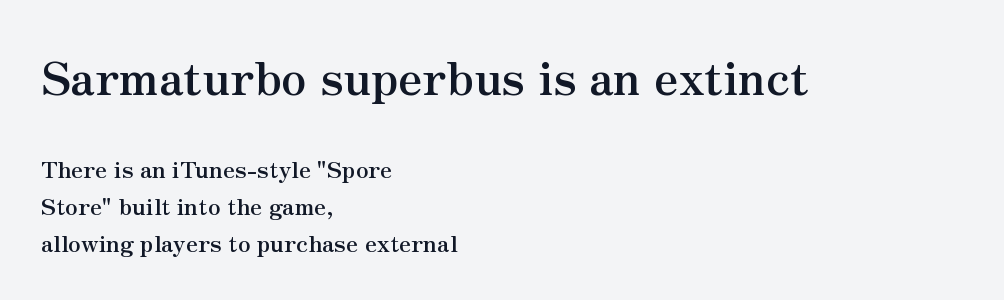
{"serif": "yes", "italic": "no", "bold": "yes", "weight": "semibold", "width": "normal", "stroke_contrast": "medium", "x_height": "small", "monospaced": "no", "underline": "no", "align": "left", "line_spacing": "normal", "line_spacing_ratio": 1.6, "letter_spacing": "normal", "letter_spacing_em": 0.0, "larger_block": "first", "size_ratio": 2.0, "glyph_px": 46}
